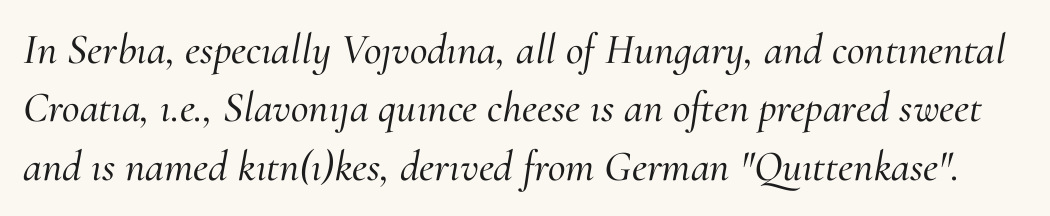
The image shows 43 px serif type, italic (leaning right); set normal line spacing (1.36x), normal letter spacing, not underlined; medium stroke contrast and a small x-height.
